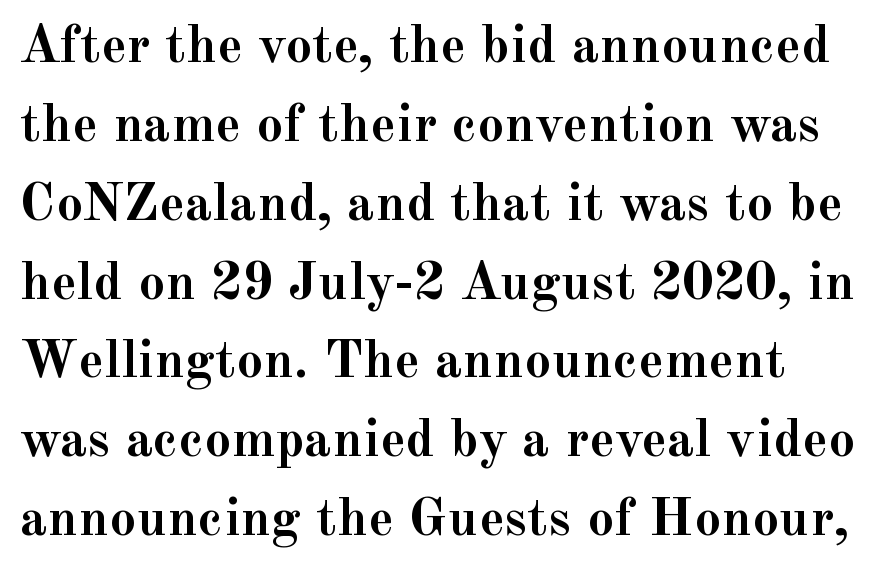
Q: Is the text bold? A: Yes.
Q: Is the text italic (slanted)? A: No, it is upright.
Q: Is the typeface a serif or a sans-serif typeface? A: Serif.
Q: Is the text underlined? A: No.
Q: Is the spacing between letters normal or unusually wide? A: Normal.
Q: Is the spacing between lines tight, normal or loose? A: Normal.
Q: Width (condensed, normal, or wide)? A: Normal.
Q: x-height? A: Small.
Q: Monospaced? A: No.
